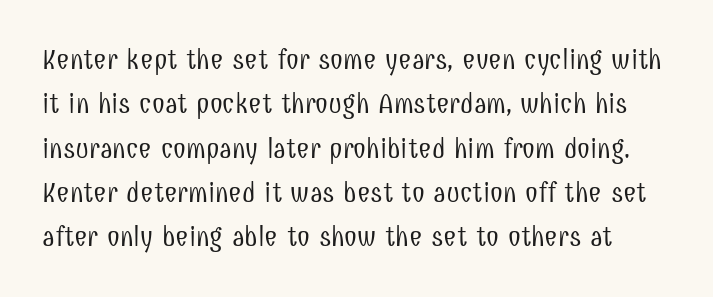
Q: Is the text bold? A: No.
Q: Is the text italic (slanted)? A: No, it is upright.
Q: Is the typeface a serif or a sans-serif typeface? A: Sans-serif.
Q: Is the text underlined? A: No.
Q: Is the spacing between letters normal or unusually wide? A: Normal.
Q: Is the spacing between lines tight, normal or loose? A: Normal.
Q: Width (condensed, normal, or wide)? A: Condensed.
Q: Stroke contrast? A: Low.
Q: x-height? A: Medium.
Q: Monospaced? A: No.
